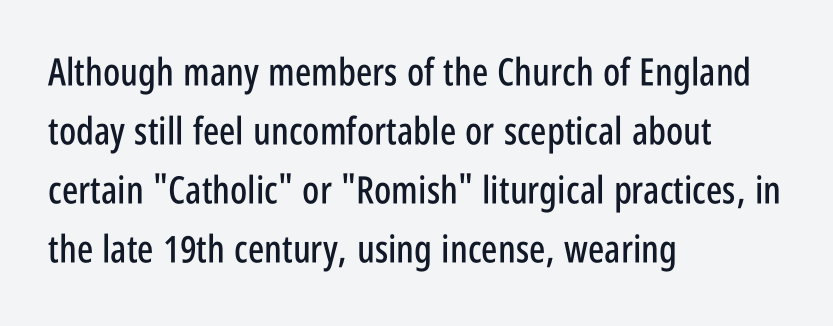
Compared with typical paragraphs, the rows here are spaced about the same. Type without underlining. What kind of face is this? One without serifs — a sans. Ordinary non-slanted type is in use. Horizontal alignment here is leftward, the default for most running prose.
